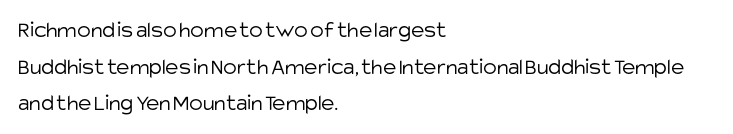
The image shows 23 px text type, upright; set left-aligned, normal line spacing (1.59x), normal letter spacing, not underlined.
